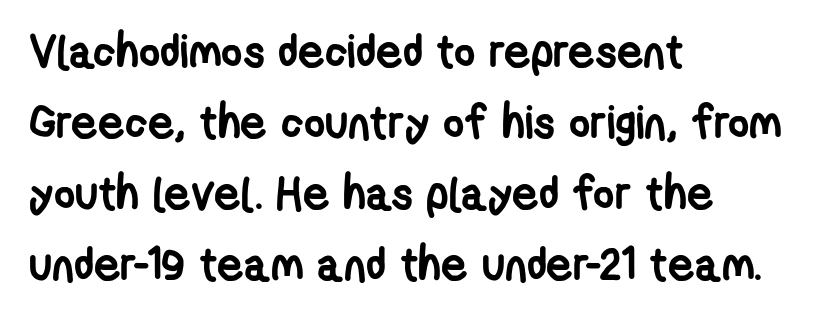
Q: Is the text bold? A: Yes.
Q: Is the typeface a serif or a sans-serif typeface? A: Sans-serif.
Q: Is the text underlined? A: No.
Q: How is the paragraph aligned? A: Left-aligned.
Q: Is the spacing between letters normal or unusually wide? A: Normal.
Q: Is the spacing between lines tight, normal or loose? A: Normal.
Q: Width (condensed, normal, or wide)? A: Condensed.
Q: Stroke contrast? A: Low.
Q: x-height? A: Medium.
Q: Monospaced? A: No.
